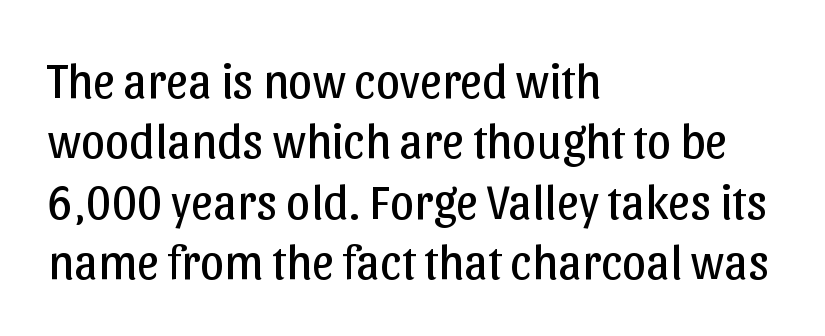
Q: Is the text bold? A: No.
Q: Is the text italic (slanted)? A: No, it is upright.
Q: Is the typeface a serif or a sans-serif typeface? A: Sans-serif.
Q: Is the text underlined? A: No.
Q: How is the paragraph aligned? A: Left-aligned.
Q: Is the spacing between letters normal or unusually wide? A: Normal.
Q: Width (condensed, normal, or wide)? A: Normal.
Q: Stroke contrast? A: Low.
Q: x-height? A: Medium.
Q: Monospaced? A: No.
